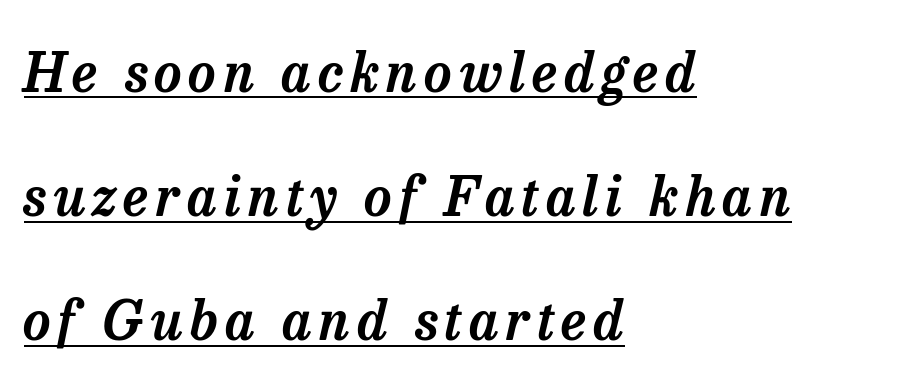
The image shows 54 px serif type, italic (leaning right); set left-aligned, loose line spacing (2.3x), underlined; low stroke contrast and a medium x-height.
